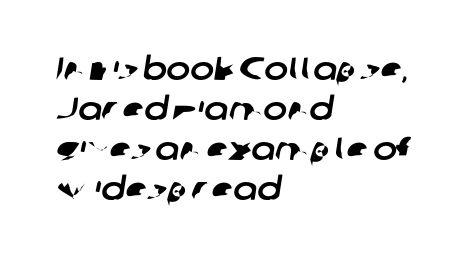
The image shows 32 px sans-serif type; set left-aligned, normal line spacing (1.25x), normal letter spacing, not underlined; low stroke contrast and a medium x-height.
